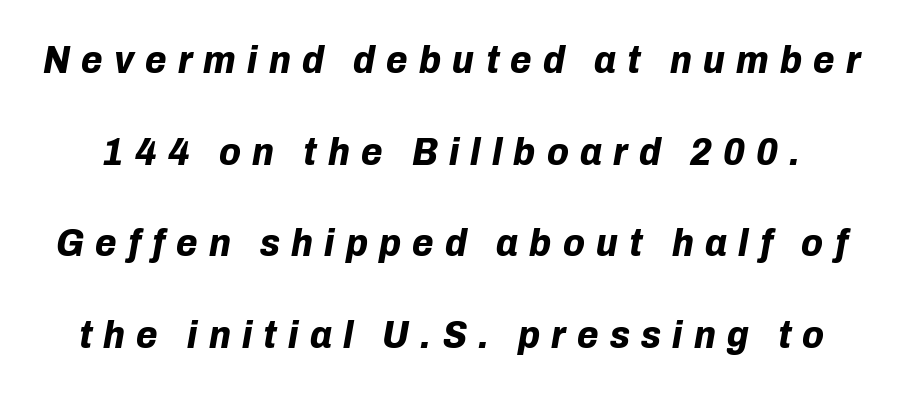
{"italic": "yes", "lean": "right", "slant_degrees": 10, "bold": "yes", "weight": "bold", "width": "normal", "stroke_contrast": "low", "x_height": "medium", "monospaced": "no", "underline": "no", "line_spacing": "loose", "line_spacing_ratio": 2.35, "letter_spacing": "wide", "letter_spacing_em": 0.29, "glyph_px": 39}
